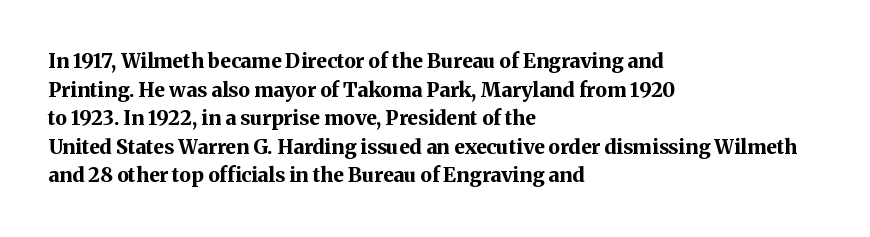
This sample uses an upright cut, with every glyph sitting square on the baseline. Only glyphs here, with clear space below each row. Visually the block forms a straight wall on the left and a jagged coastline on the right. Its strokes are broad and dark, the hallmark of bold type. This block has exactly the height ordinary leading produces. The passage shown has conventional tracking throughout.
